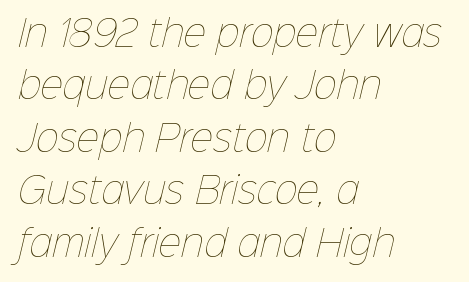
Q: Is the text bold? A: No.
Q: Is the text underlined? A: No.
Q: How is the paragraph aligned? A: Left-aligned.
Q: Is the spacing between letters normal or unusually wide? A: Normal.
Q: Is the spacing between lines tight, normal or loose? A: Normal.
Q: Width (condensed, normal, or wide)? A: Normal.
Q: Stroke contrast? A: Low.
Q: x-height? A: Medium.
Q: Monospaced? A: No.
